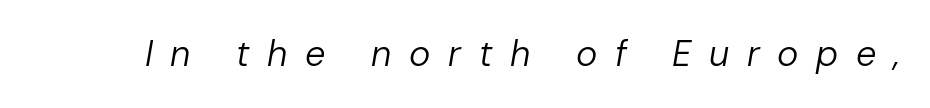
{"italic": "yes", "lean": "right", "slant_degrees": 10, "bold": "no", "weight": "regular", "width": "normal", "stroke_contrast": "low", "x_height": "medium", "monospaced": "no", "underline": "no", "letter_spacing": "wide", "letter_spacing_em": 0.49, "glyph_px": 36}
